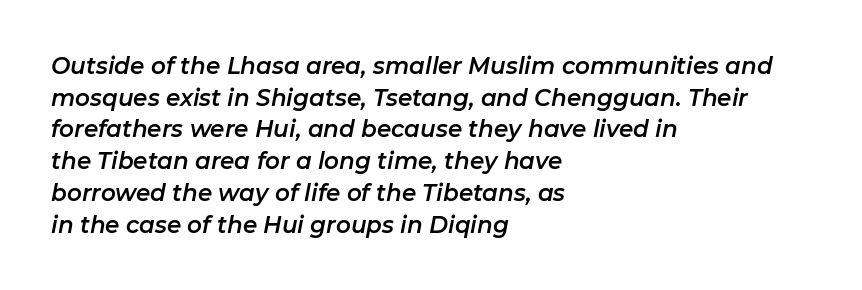
The image shows 23 px text type, italic (leaning right); set left-aligned, normal line spacing (1.38x), normal letter spacing, not underlined.
